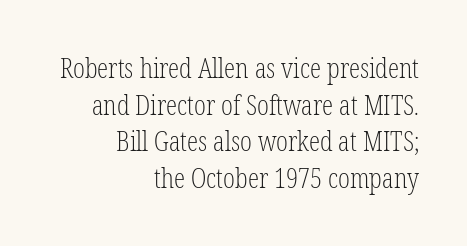
{"serif": "yes", "italic": "no", "bold": "no", "weight": "light", "width": "condensed", "stroke_contrast": "low", "x_height": "medium", "monospaced": "no", "underline": "no", "align": "right", "line_spacing": "normal", "line_spacing_ratio": 1.31, "letter_spacing": "normal", "letter_spacing_em": 0.0, "glyph_px": 28}
